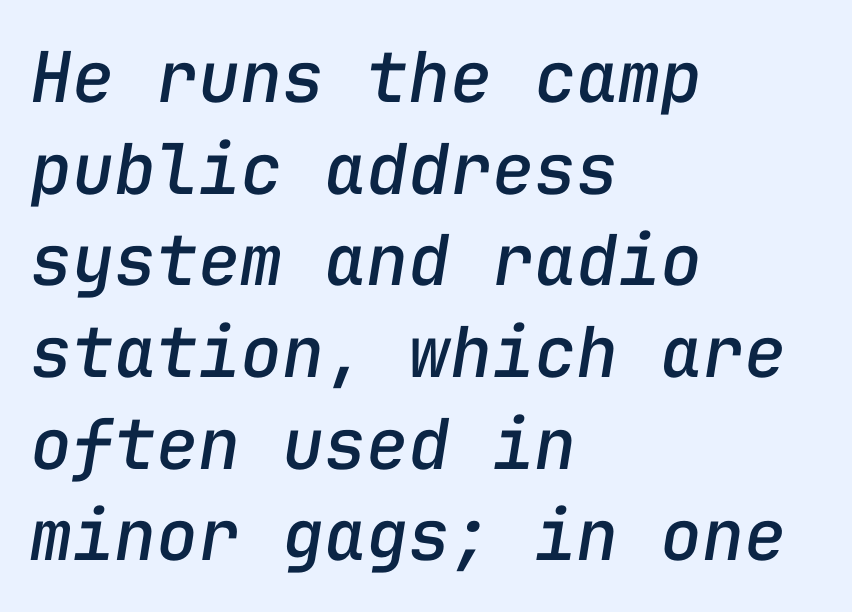
The typography opts for an oblique posture over an upright one. Underline: absent. Nobody touched the tracking dial on this one. You could count columns in this text — the font is strictly monospaced. These lines are set flush left with a ragged right edge.
